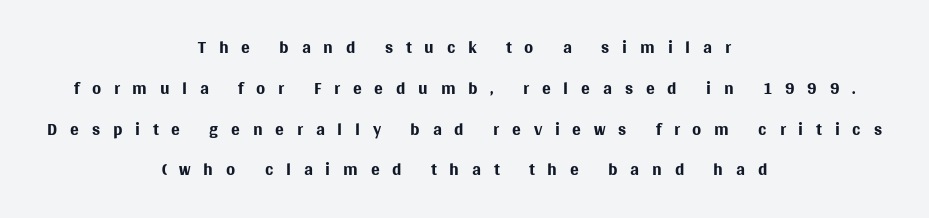
The image shows 26 px text type, upright; set centered, normal line spacing (1.57x), unusually wide letter spacing (+0.49 em), not underlined.
